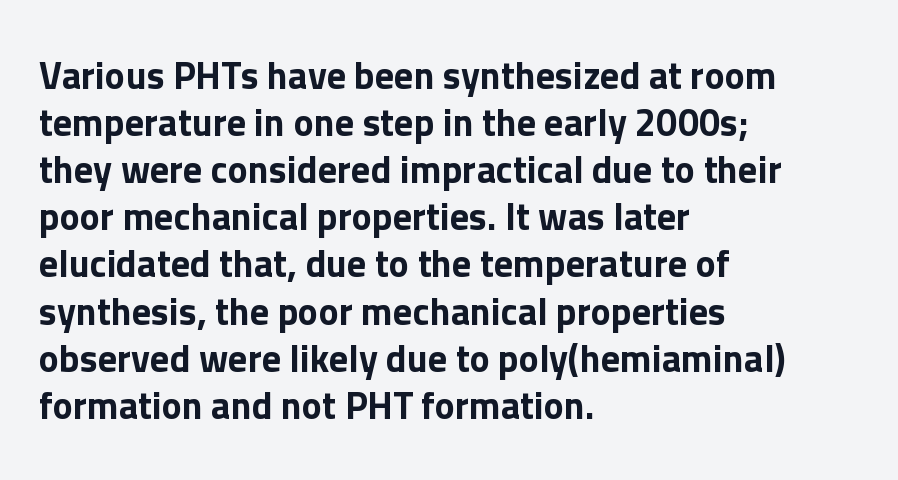
The font family rendered here belongs to the sans-serif group. In terms of posture, this sample is upright. Check the space under the baseline: it is left empty. Varying glyph widths throughout — classic text-font behaviour.
